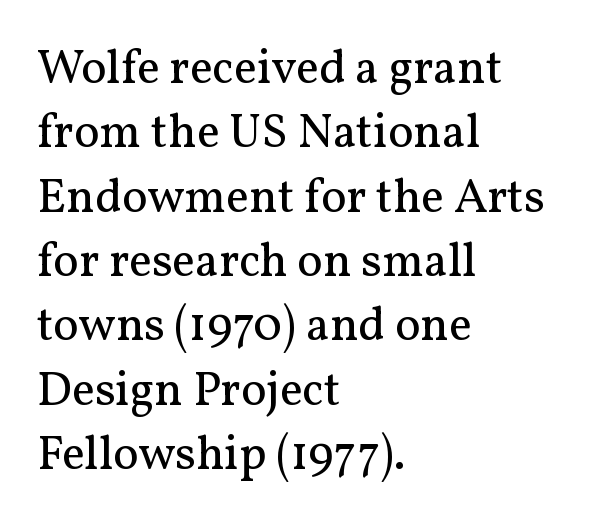
{"serif": "yes", "italic": "no", "bold": "no", "weight": "regular", "width": "normal", "stroke_contrast": "medium", "x_height": "medium", "monospaced": "no", "underline": "no", "align": "left", "line_spacing": "normal", "line_spacing_ratio": 1.34, "letter_spacing": "normal", "letter_spacing_em": 0.0, "glyph_px": 48}
